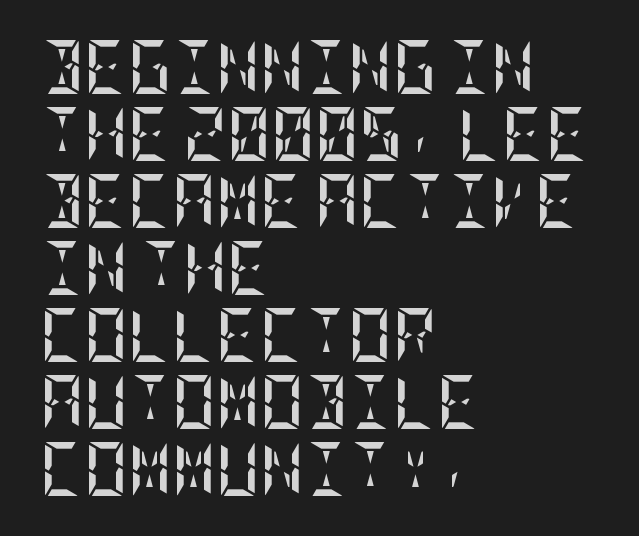
The image shows 54 px semibold, condensed type, upright; set left-aligned, line spacing 1.24x, normal letter spacing, not underlined; low stroke contrast and a large x-height.
